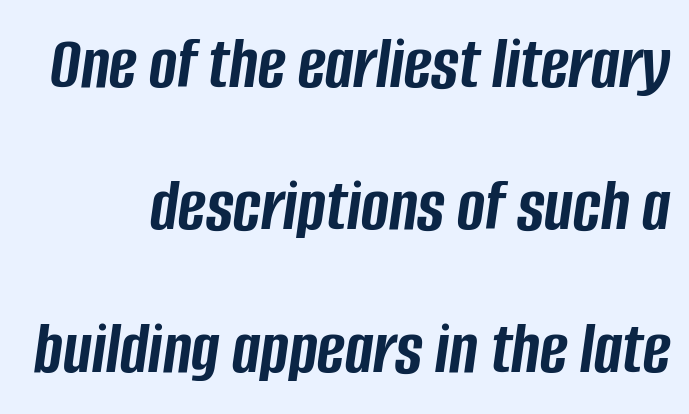
The image shows 75 px semibold, condensed type, italic (leaning right); set loose line spacing (1.9x), normal letter spacing, not underlined; low stroke contrast and a large x-height.
